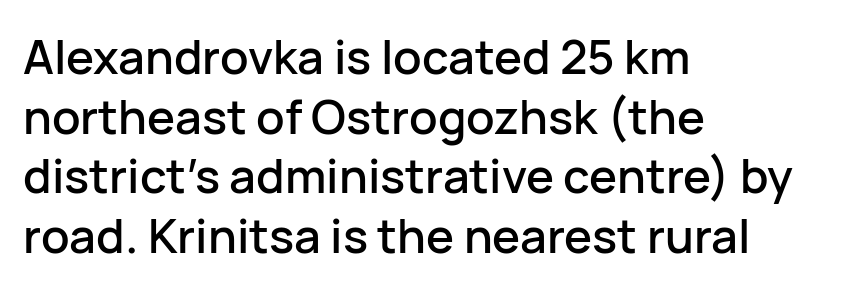
{"serif": "no", "italic": "no", "width": "normal", "stroke_contrast": "low", "x_height": "medium", "monospaced": "no", "underline": "no", "align": "left", "line_spacing": "normal", "line_spacing_ratio": 1.27, "letter_spacing": "normal", "letter_spacing_em": 0.0, "glyph_px": 47}
